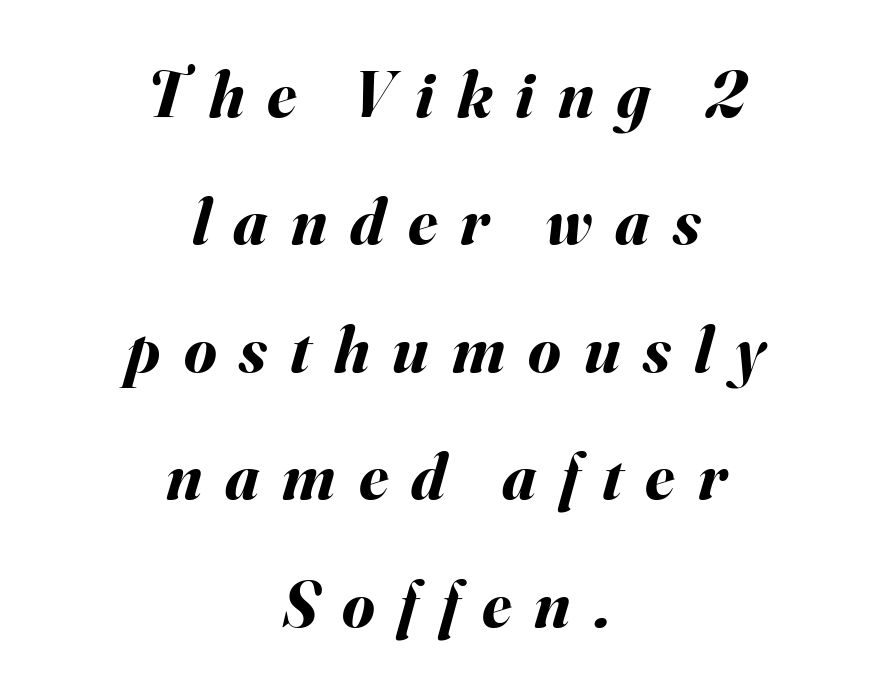
{"italic": "yes", "lean": "right", "slant_degrees": 16, "bold": "yes", "weight": "bold", "width": "normal", "stroke_contrast": "medium", "x_height": "small", "monospaced": "no", "underline": "no", "align": "center", "line_spacing": "loose", "line_spacing_ratio": 1.93, "letter_spacing": "wide", "letter_spacing_em": 0.35, "glyph_px": 66}
